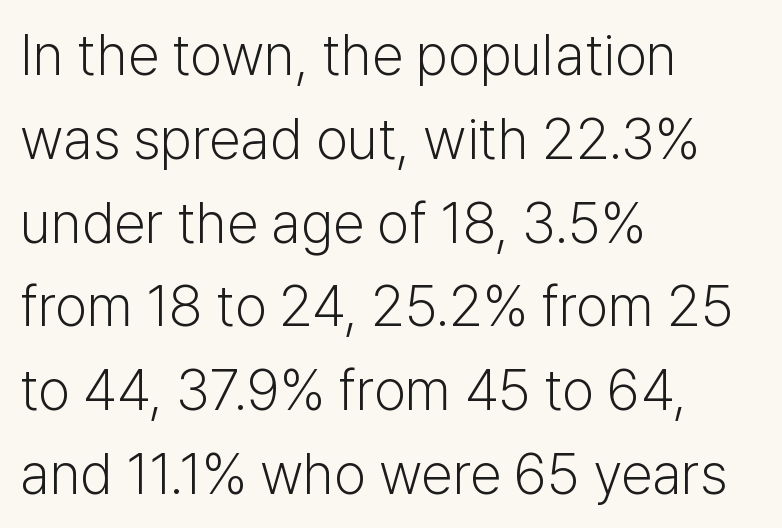
{"serif": "no", "italic": "no", "bold": "no", "weight": "light", "width": "normal", "stroke_contrast": "low", "x_height": "medium", "monospaced": "no", "underline": "no", "align": "left", "line_spacing": "normal", "line_spacing_ratio": 1.47, "letter_spacing": "normal", "letter_spacing_em": 0.0, "glyph_px": 57}
